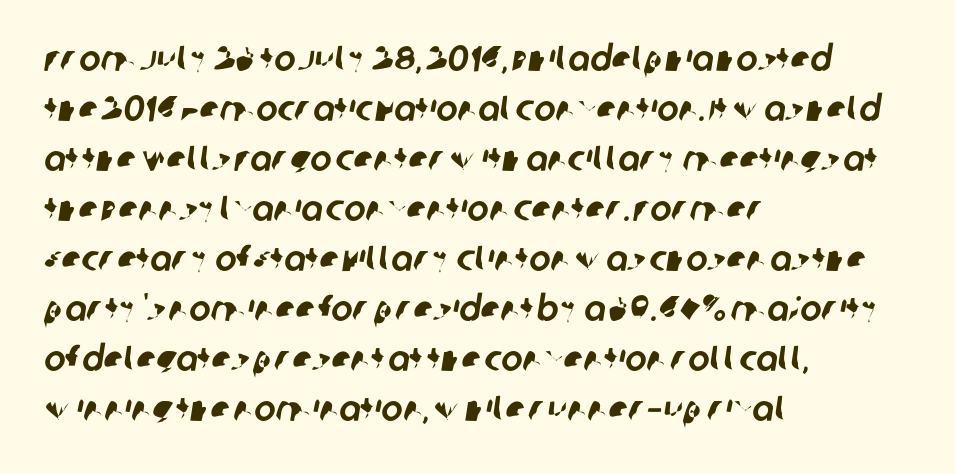
The image shows 36 px sans-serif type; set left-aligned, normal line spacing (1.39x), normal letter spacing, not underlined; low stroke contrast and a large x-height.
